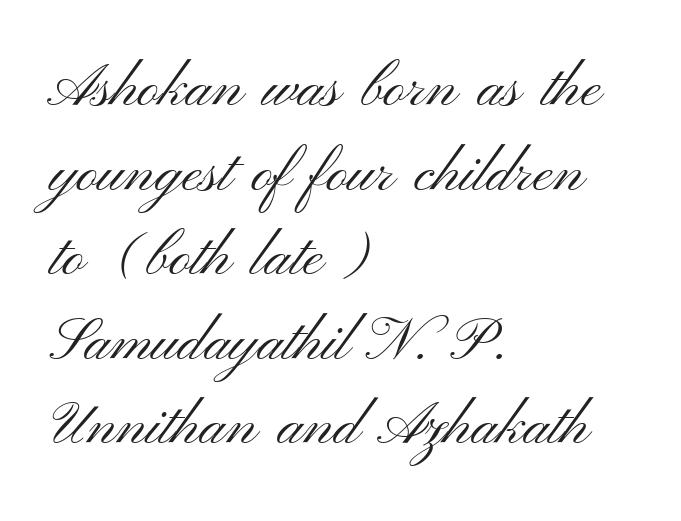
The designer left line spacing at the default. The horizontal fit of the characters is conventional and even. You could not count columns in this text — the font is proportionally spaced. Stem width sits at or under what a default text font uses.
